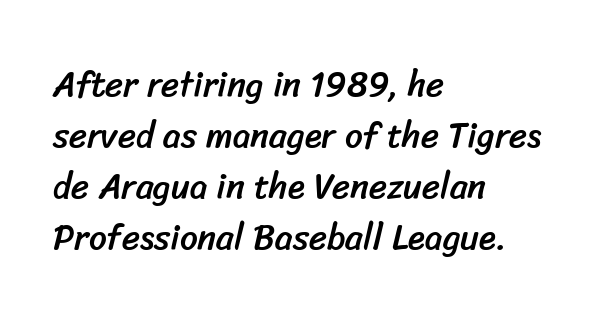
The image shows 35 px sans-serif type; set left-aligned, normal line spacing (1.46x), normal letter spacing, not underlined; low stroke contrast and a medium x-height.
